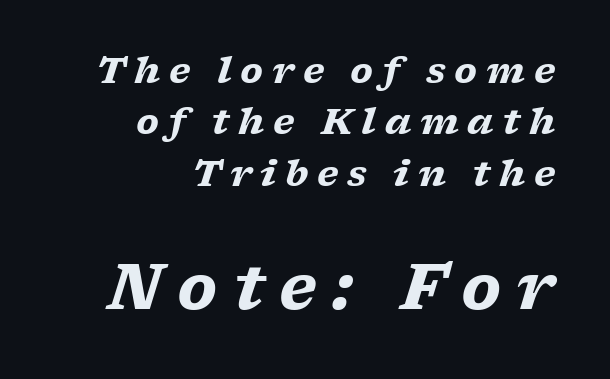
The image shows 63 px heavy, wide serif type, italic (leaning right); set right-aligned, normal line spacing (1.43x), unusually wide letter spacing (+0.24 em), not underlined; the second (bottom) block is 1.75x larger; low stroke contrast and a medium x-height.
